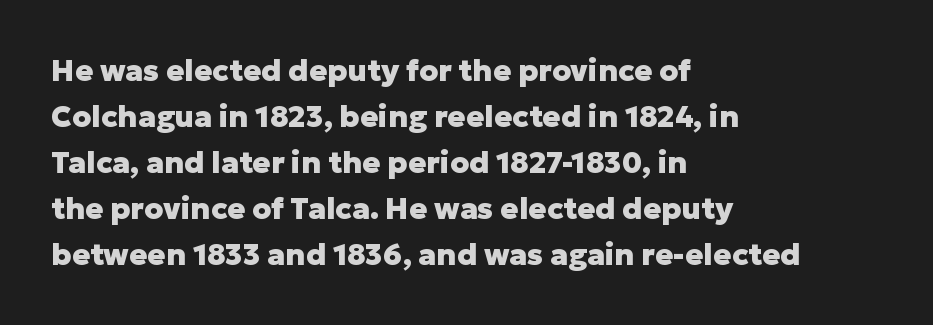
{"serif": "no", "italic": "no", "bold": "yes", "weight": "heavy", "width": "normal", "stroke_contrast": "low", "x_height": "medium", "monospaced": "no", "underline": "no", "align": "left", "line_spacing": "normal", "line_spacing_ratio": 1.53, "letter_spacing": "normal", "letter_spacing_em": 0.0, "glyph_px": 30}
